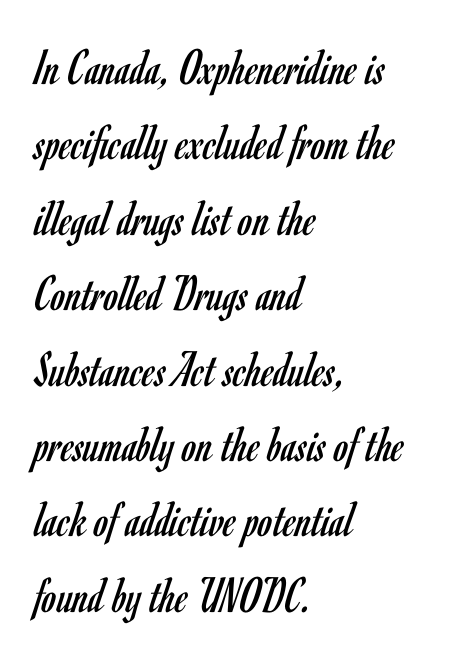
The image shows 52 px regular-weight, condensed sans-serif type; set left-aligned, normal line spacing (1.45x), normal letter spacing, not underlined; low stroke contrast and a small x-height.
